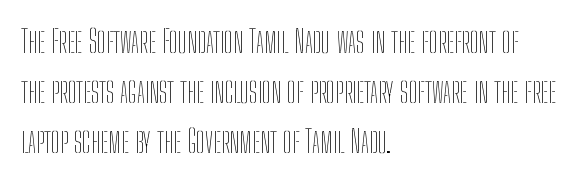
Q: Is the text bold? A: No.
Q: Is the text italic (slanted)? A: No, it is upright.
Q: Is the text underlined? A: No.
Q: How is the paragraph aligned? A: Left-aligned.
Q: Is the spacing between letters normal or unusually wide? A: Normal.
Q: Is the spacing between lines tight, normal or loose? A: Normal.
Q: Width (condensed, normal, or wide)? A: Condensed.
Q: Stroke contrast? A: Low.
Q: x-height? A: Medium.
Q: Monospaced? A: No.
